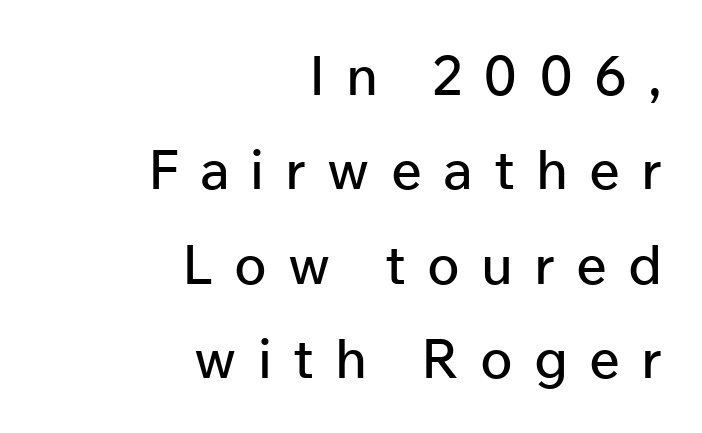
The image shows 54 px sans-serif type, upright; set right-aligned, line spacing 1.75x, unusually wide letter spacing (+0.39 em), not underlined; low stroke contrast and a medium x-height.
